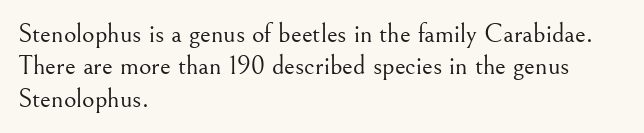
The font is comparable to plain body text, perhaps lighter. Line starts are locked; line ends wander. Nothing unusual about the tracking: characters are spaced as the font intends. The type sits square on the baseline with zero lean. Rule under the text: the space is simply empty.
